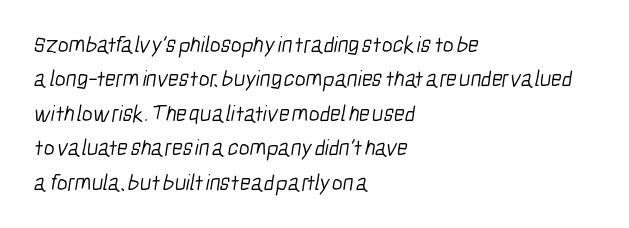
On a weight scale, this lands at 450 or below. Tracking here is standard; glyphs follow each other at the usual distance. Anything drawn beneath the words? Only blank space. Notice how the passage keeps a crisp vertical edge on the left only. The line-height multiplier appears to be the usual default.
